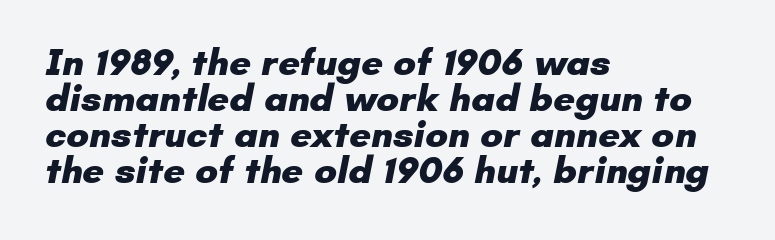
The words here are not underlined. The paragraph has a hard left edge and a soft right edge. Closely set lines give the paragraph a compact silhouette. Typographically, this falls in the sans-serif category. The letterforms sit shoulder to shoulder at normal distance.
